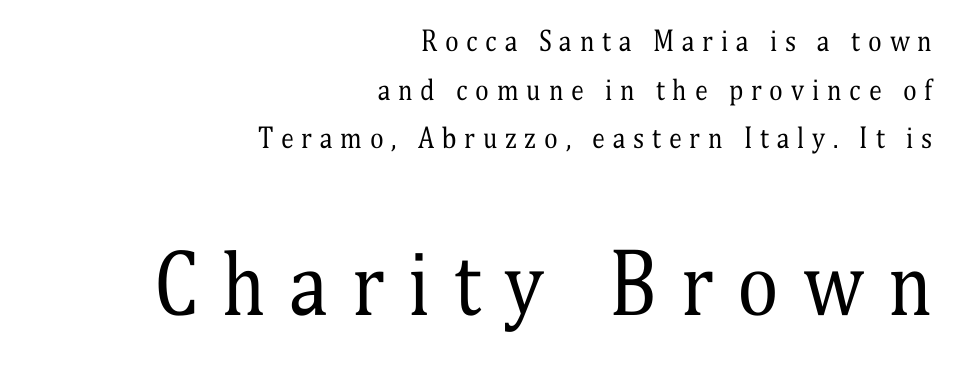
The image shows 79 px regular-weight, condensed serif type, upright; set right-aligned, line spacing 1.87x, unusually wide letter spacing (+0.3 em), not underlined; the second (bottom) block is 3.04x larger; medium stroke contrast and a medium x-height.
